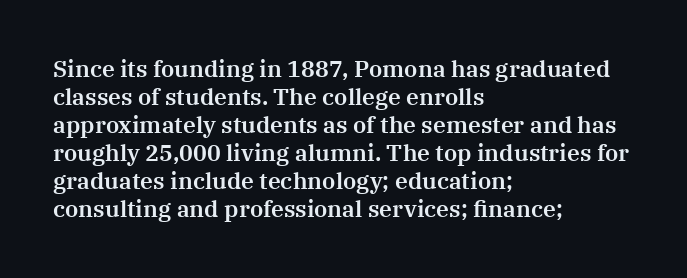
{"italic": "no", "underline": "no", "align": "left", "line_spacing_ratio": 1.22, "letter_spacing": "normal", "letter_spacing_em": 0.0, "glyph_px": 23}
